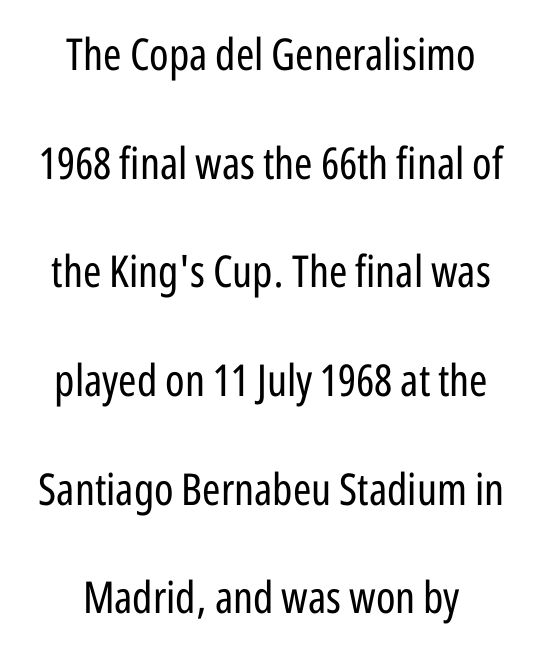
Q: Is the text bold? A: No.
Q: Is the text italic (slanted)? A: No, it is upright.
Q: Is the typeface a serif or a sans-serif typeface? A: Sans-serif.
Q: Is the text underlined? A: No.
Q: How is the paragraph aligned? A: Centered.
Q: Is the spacing between letters normal or unusually wide? A: Normal.
Q: Is the spacing between lines tight, normal or loose? A: Loose.
Q: Width (condensed, normal, or wide)? A: Condensed.
Q: Stroke contrast? A: Low.
Q: x-height? A: Medium.
Q: Monospaced? A: No.
